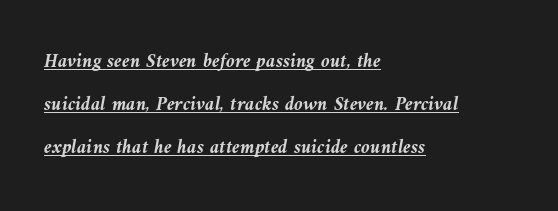
The image shows 20 px bold type, italic (leaning left); set left-aligned, loose line spacing (2.16x), normal letter spacing, underlined.
